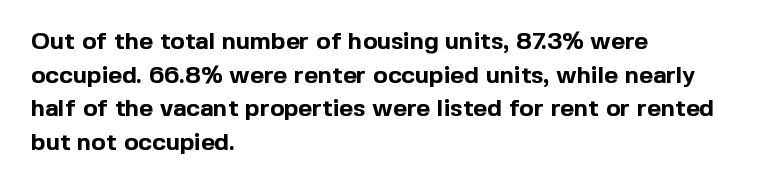
Q: Is the text bold? A: Yes.
Q: Is the text italic (slanted)? A: No, it is upright.
Q: Is the text underlined? A: No.
Q: How is the paragraph aligned? A: Left-aligned.
Q: Is the spacing between letters normal or unusually wide? A: Normal.
Q: Is the spacing between lines tight, normal or loose? A: Normal.
